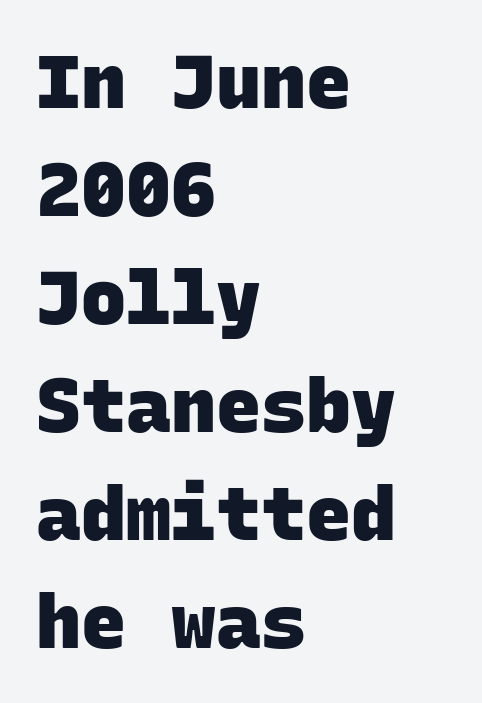
{"serif": "no", "bold": "yes", "weight": "heavy", "width": "normal", "stroke_contrast": "low", "x_height": "large", "monospaced": "yes", "underline": "no", "align": "left", "line_spacing": "normal", "line_spacing_ratio": 1.44, "letter_spacing": "normal", "letter_spacing_em": 0.0, "glyph_px": 75}
